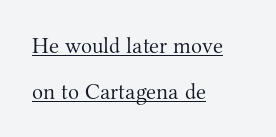
Q: Is the text bold? A: No.
Q: Is the text italic (slanted)? A: No, it is upright.
Q: Is the text underlined? A: Yes.
Q: How is the paragraph aligned? A: Left-aligned.
Q: Is the spacing between letters normal or unusually wide? A: Normal.
Q: Is the spacing between lines tight, normal or loose? A: Loose.
